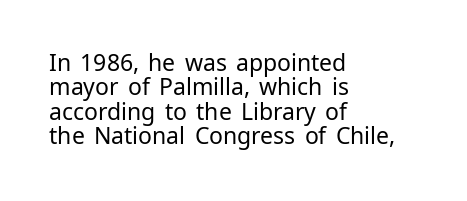
{"italic": "no", "bold": "no", "underline": "no", "align": "left", "line_spacing": "tight", "line_spacing_ratio": 1.06, "letter_spacing": "normal", "letter_spacing_em": 0.0, "glyph_px": 23}
